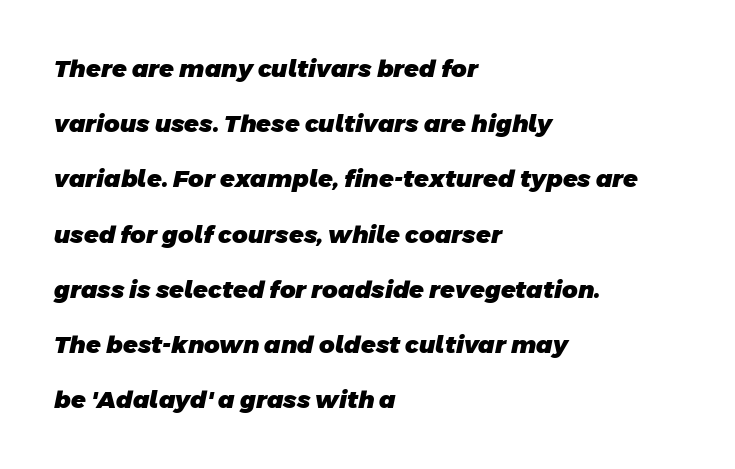
Rule under the text: the space is simply empty. The lines are quadded left. Compared with typical paragraphs, the rows here are farther apart. Heavy-handed strokes throughout: this text is bold. These lines keep a tight, regular rhythm from letter to letter.
